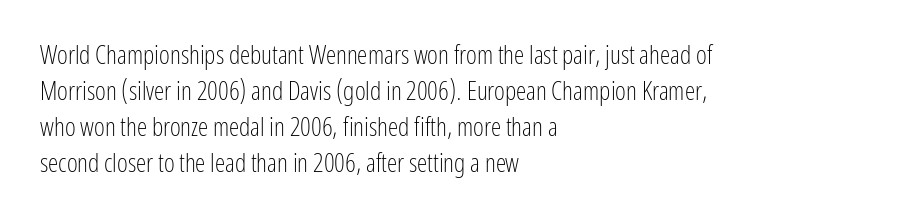
Q: Is the text bold? A: No.
Q: Is the text italic (slanted)? A: No, it is upright.
Q: Is the text underlined? A: No.
Q: How is the paragraph aligned? A: Left-aligned.
Q: Is the spacing between letters normal or unusually wide? A: Normal.
Q: Is the spacing between lines tight, normal or loose? A: Normal.
